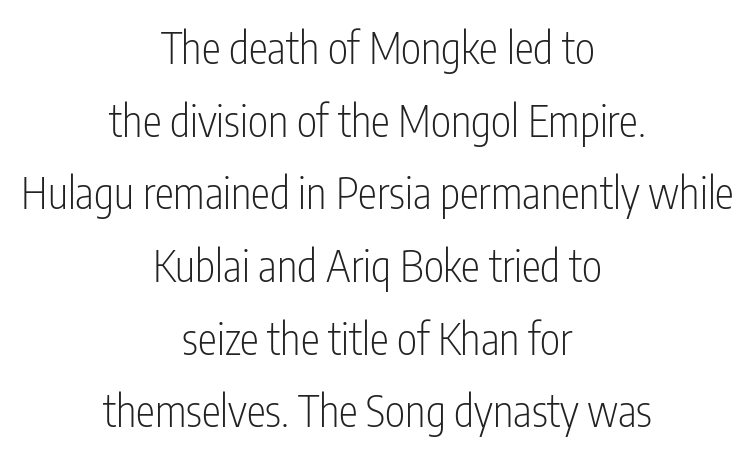
Q: Is the text bold? A: No.
Q: Is the text italic (slanted)? A: No, it is upright.
Q: Is the typeface a serif or a sans-serif typeface? A: Sans-serif.
Q: Is the text underlined? A: No.
Q: How is the paragraph aligned? A: Centered.
Q: Is the spacing between letters normal or unusually wide? A: Normal.
Q: Is the spacing between lines tight, normal or loose? A: Normal.
Q: Width (condensed, normal, or wide)? A: Condensed.
Q: Stroke contrast? A: Low.
Q: x-height? A: Medium.
Q: Monospaced? A: No.
